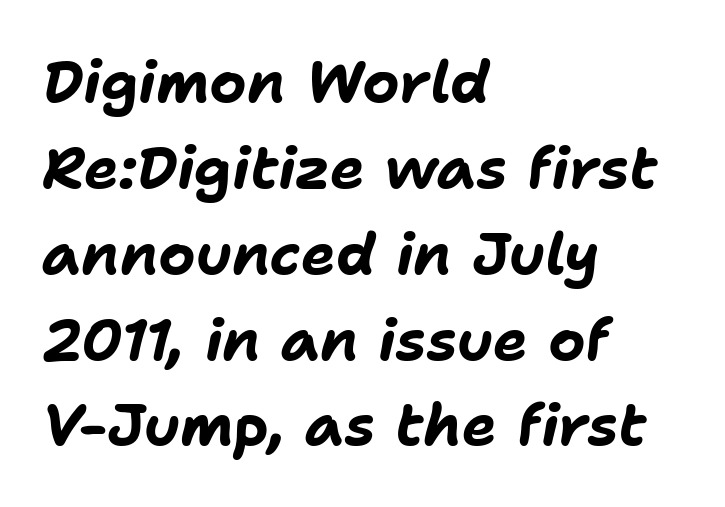
Q: Is the text bold? A: Yes.
Q: Is the text italic (slanted)? A: Yes, it leans right by about 11 degrees.
Q: Is the text underlined? A: No.
Q: How is the paragraph aligned? A: Left-aligned.
Q: Is the spacing between letters normal or unusually wide? A: Normal.
Q: Is the spacing between lines tight, normal or loose? A: Normal.
Q: Width (condensed, normal, or wide)? A: Normal.
Q: Stroke contrast? A: Low.
Q: x-height? A: Medium.
Q: Monospaced? A: No.
